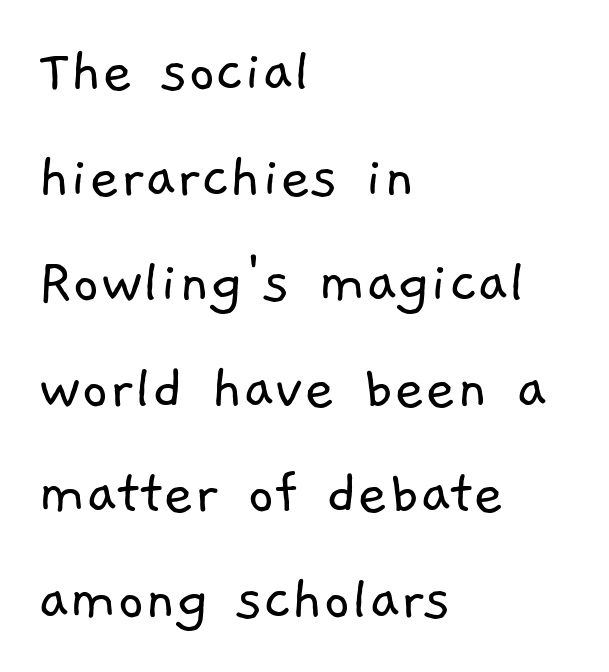
Q: Is the text bold? A: No.
Q: Is the typeface a serif or a sans-serif typeface? A: Sans-serif.
Q: Is the text underlined? A: No.
Q: How is the paragraph aligned? A: Left-aligned.
Q: Is the spacing between letters normal or unusually wide? A: Normal.
Q: Is the spacing between lines tight, normal or loose? A: Normal.
Q: Width (condensed, normal, or wide)? A: Normal.
Q: Stroke contrast? A: Low.
Q: x-height? A: Medium.
Q: Monospaced? A: No.
